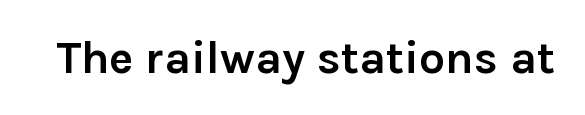
Q: Is the text bold? A: Yes.
Q: Is the text italic (slanted)? A: No, it is upright.
Q: Is the typeface a serif or a sans-serif typeface? A: Sans-serif.
Q: Is the text underlined? A: No.
Q: Is the spacing between letters normal or unusually wide? A: Normal.
Q: Width (condensed, normal, or wide)? A: Normal.
Q: Stroke contrast? A: Low.
Q: x-height? A: Medium.
Q: Monospaced? A: No.
